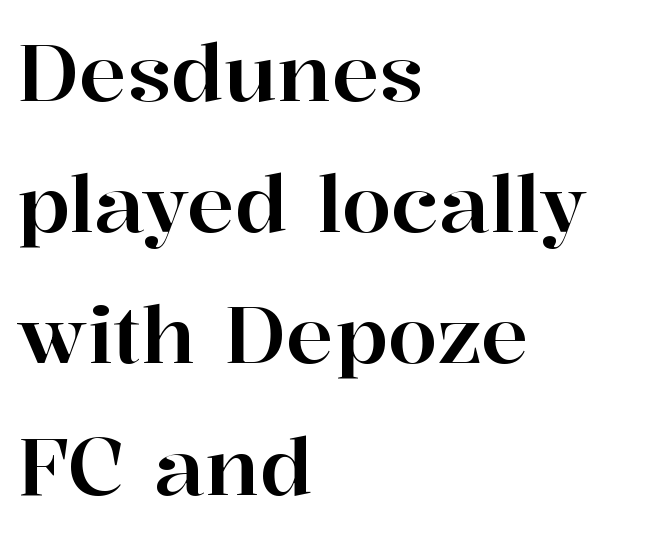
Q: Is the text italic (slanted)? A: No, it is upright.
Q: Is the typeface a serif or a sans-serif typeface? A: Serif.
Q: Is the text underlined? A: No.
Q: How is the paragraph aligned? A: Left-aligned.
Q: Is the spacing between letters normal or unusually wide? A: Normal.
Q: Is the spacing between lines tight, normal or loose? A: Normal.
Q: Width (condensed, normal, or wide)? A: Normal.
Q: Stroke contrast? A: High.
Q: x-height? A: Medium.
Q: Monospaced? A: No.
